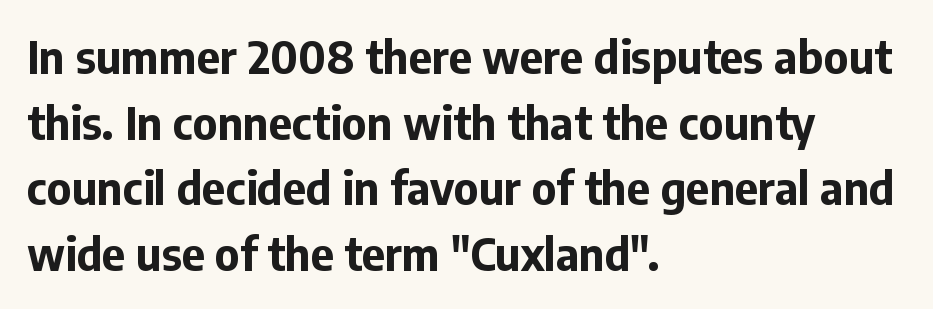
The image shows 45 px bold sans-serif type, upright; set left-aligned, normal line spacing (1.46x), normal letter spacing, not underlined; low stroke contrast and a medium x-height.
